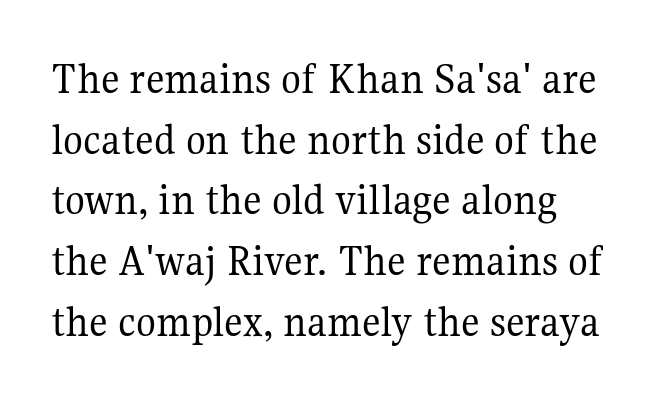
The image shows 46 px regular-weight serif type, upright; set normal line spacing (1.32x), normal letter spacing, not underlined; medium stroke contrast and a medium x-height.
